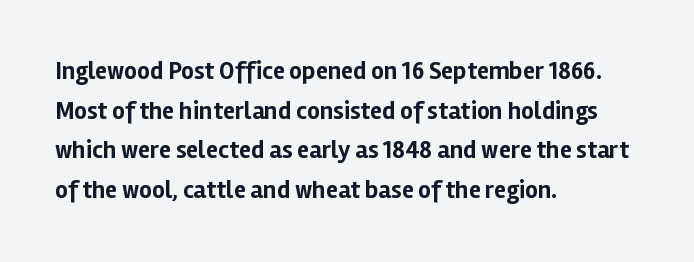
The words here are not underlined. Glyph-to-glyph distance matches everyday printed text. The rows are spaced the way most documents space them. The lettering holds an erect, upright posture throughout. Heavy-handed strokes throughout: this text is bold. Which margin do the lines hug? The left one — the right edge is uneven.
